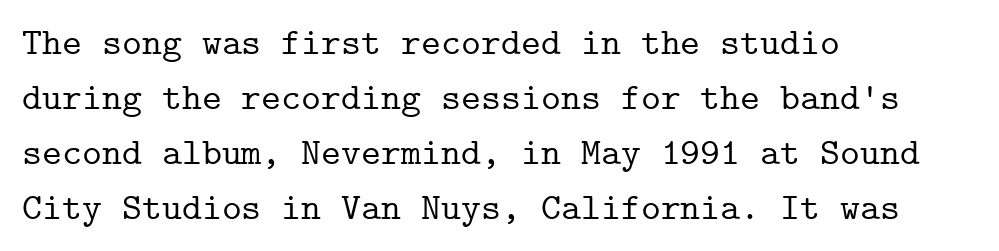
{"serif": "yes", "italic": "no", "width": "normal", "stroke_contrast": "low", "x_height": "medium", "monospaced": "yes", "underline": "no", "align": "left", "line_spacing": "normal", "line_spacing_ratio": 1.45, "letter_spacing": "normal", "letter_spacing_em": 0.0, "glyph_px": 38}
